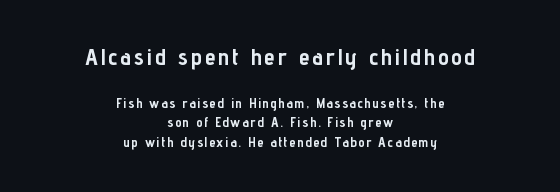
The font is running at its bold setting. Which margin do the lines hug? Neither — every line sits in the middle. Tall strokes in this sample are plumb rather than angled. Each row of text sits above clean, open space.
